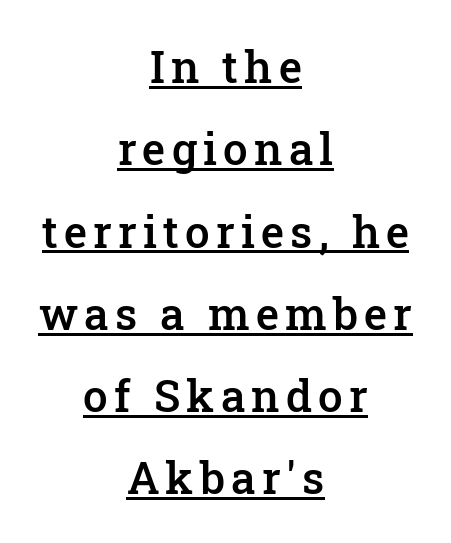
A typesetter would label this face a serif. Somebody hit Ctrl+U on this one — the words are underlined. Designer's note — italics off, roman on. These lines carry some extra weight — a demibold, not a full bold.
